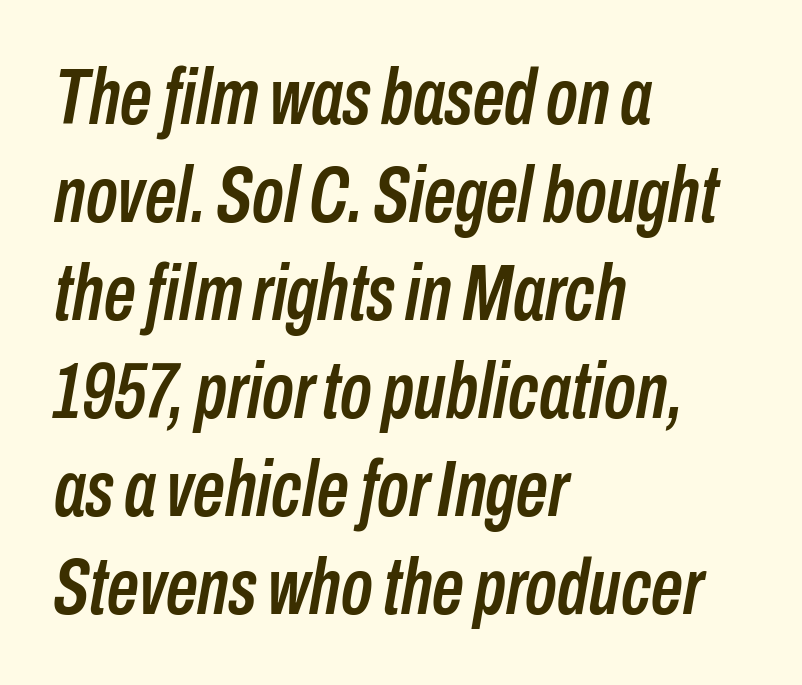
{"italic": "yes", "lean": "right", "slant_degrees": 10, "width": "condensed", "stroke_contrast": "low", "x_height": "medium", "monospaced": "no", "underline": "no", "align": "left", "line_spacing_ratio": 1.24, "letter_spacing": "normal", "letter_spacing_em": 0.0, "glyph_px": 79}
